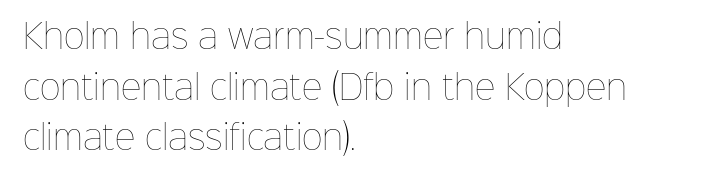
Q: Is the text bold? A: No.
Q: Is the text italic (slanted)? A: No, it is upright.
Q: Is the text underlined? A: No.
Q: How is the paragraph aligned? A: Left-aligned.
Q: Is the spacing between letters normal or unusually wide? A: Normal.
Q: Is the spacing between lines tight, normal or loose? A: Normal.
Q: Width (condensed, normal, or wide)? A: Normal.
Q: Stroke contrast? A: Low.
Q: x-height? A: Medium.
Q: Monospaced? A: No.
